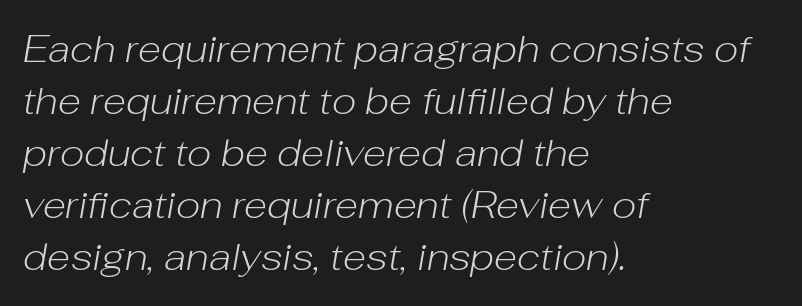
The image shows 38 px light type, italic (leaning right); set left-aligned, normal line spacing (1.37x), normal letter spacing, not underlined; low stroke contrast and a medium x-height.
